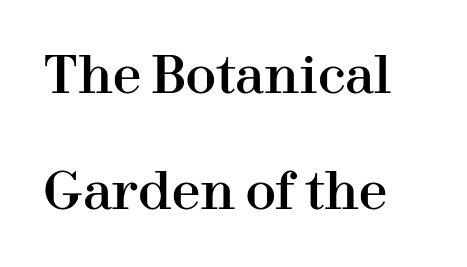
The image shows 51 px serif type, upright; set loose line spacing (2.28x), normal letter spacing, not underlined; high stroke contrast and a medium x-height.
